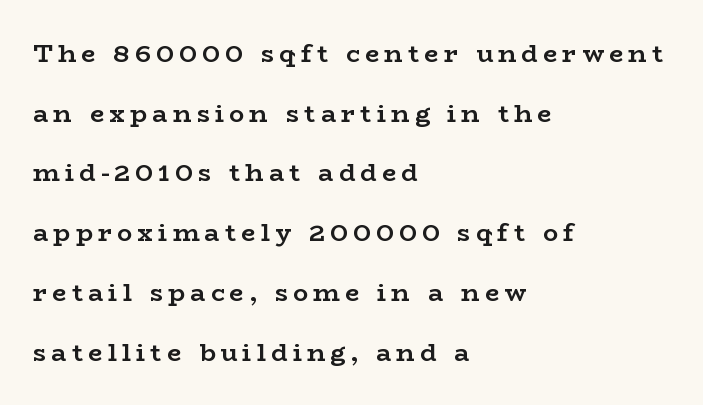
{"italic": "no", "bold": "yes", "underline": "no", "align": "left", "line_spacing": "loose", "line_spacing_ratio": 2.39, "letter_spacing": "wide", "letter_spacing_em": 0.21, "glyph_px": 25}
